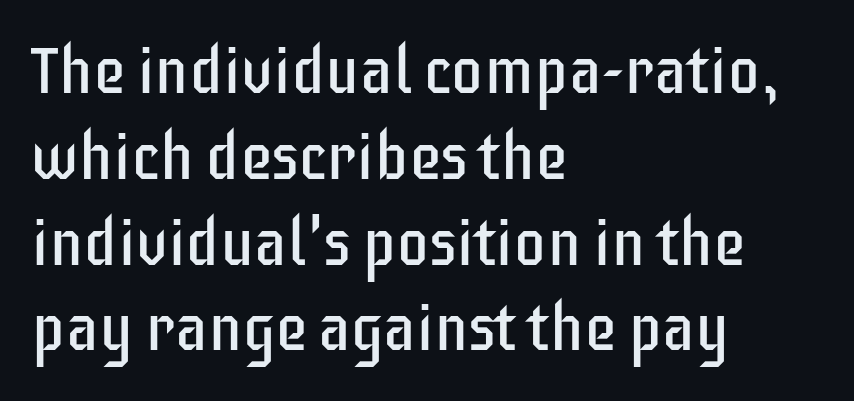
{"serif": "no", "italic": "no", "bold": "no", "weight": "regular", "width": "condensed", "stroke_contrast": "low", "x_height": "large", "monospaced": "no", "underline": "no", "align": "left", "line_spacing": "normal", "line_spacing_ratio": 1.3, "letter_spacing": "normal", "letter_spacing_em": 0.0, "glyph_px": 66}
